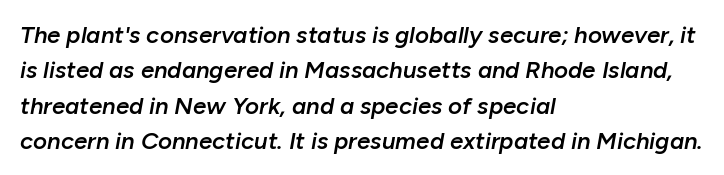
The image shows 24 px text type, italic (leaning right); set left-aligned, normal line spacing (1.47x), normal letter spacing, not underlined.
